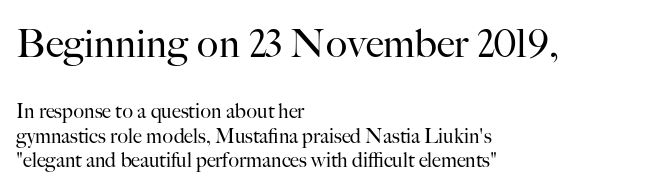
Each stroke keeps to a modest, everyday thickness or less. If you drew a ruler down the left edge, every line would touch it. Is this a sans? No — the strokes have serifs. Words appear dense and cohesive because spacing is normal. Check under the words: just untouched page.
